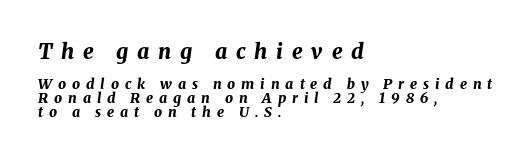
A typesetter would mark this as italic. This is heavy type, rendered in bold. Of the two passages, the one on top uses the larger point size. The passage is arranged the way most books set body copy — flush left.
